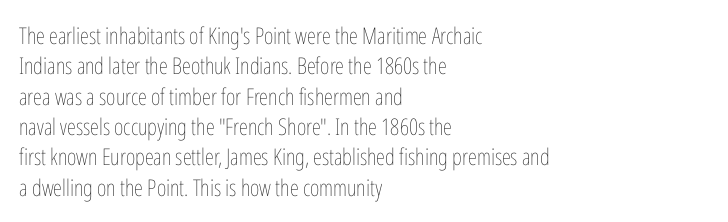
The space directly below the letters is spotless. Caption: standard tracking, unaltered. Vertically, the passage feels balanced, rows spaced as you'd expect. Does the lettering tilt? It doesn't — this is upright.
